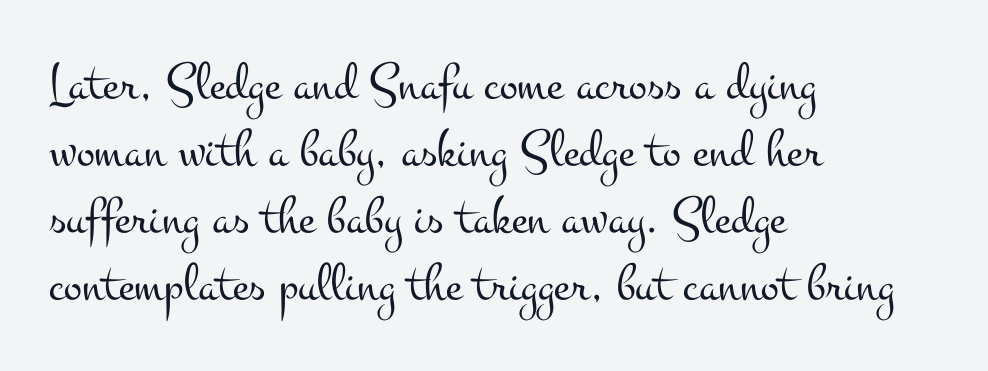
{"bold": "no", "weight": "light", "width": "wide", "stroke_contrast": "medium", "x_height": "small", "monospaced": "no", "underline": "no", "align": "left", "line_spacing_ratio": 1.24, "letter_spacing": "normal", "letter_spacing_em": 0.0, "glyph_px": 54}
